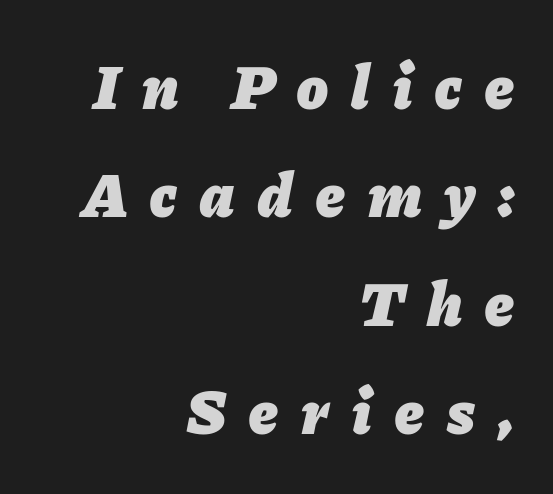
Q: Is the text bold? A: Yes.
Q: Is the text italic (slanted)? A: Yes, it leans right by about 11 degrees.
Q: Is the text underlined? A: No.
Q: How is the paragraph aligned? A: Right-aligned.
Q: Is the spacing between letters normal or unusually wide? A: Unusually wide.
Q: Width (condensed, normal, or wide)? A: Normal.
Q: Stroke contrast? A: Low.
Q: x-height? A: Medium.
Q: Monospaced? A: No.
